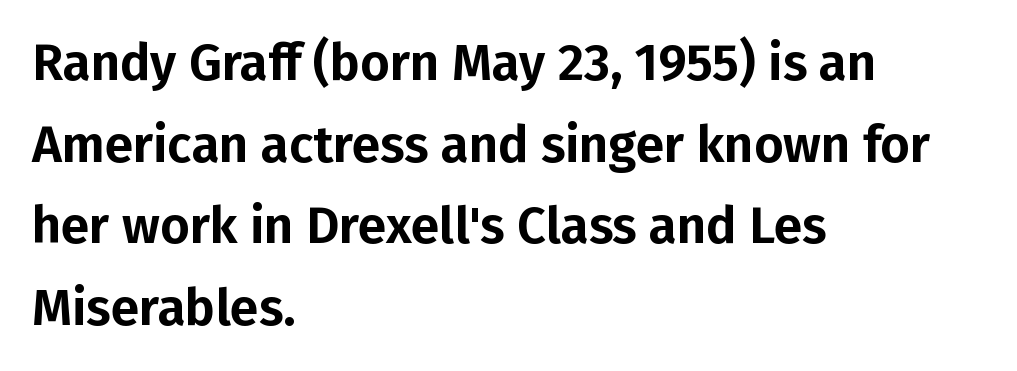
{"serif": "no", "italic": "no", "width": "normal", "stroke_contrast": "low", "x_height": "medium", "monospaced": "no", "underline": "no", "align": "left", "line_spacing": "normal", "line_spacing_ratio": 1.6, "letter_spacing": "normal", "letter_spacing_em": 0.0, "glyph_px": 51}
